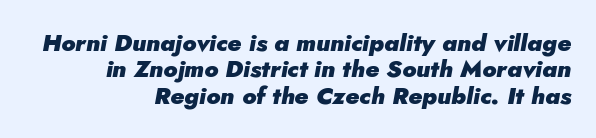
The image shows 24 px bold type, italic (leaning right); set right-aligned, tight line spacing (1.1x), normal letter spacing, not underlined.
